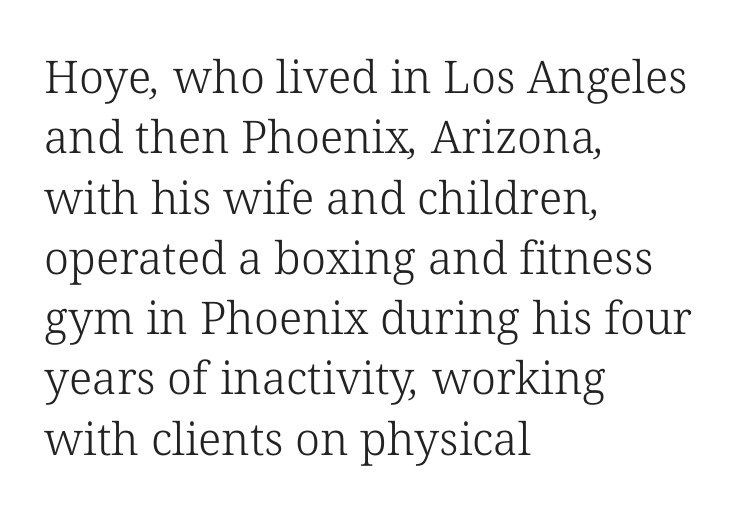
{"serif": "yes", "bold": "no", "weight": "light", "width": "normal", "stroke_contrast": "low", "x_height": "medium", "monospaced": "no", "underline": "no", "align": "left", "line_spacing": "normal", "line_spacing_ratio": 1.34, "letter_spacing": "normal", "letter_spacing_em": 0.0, "glyph_px": 45}
